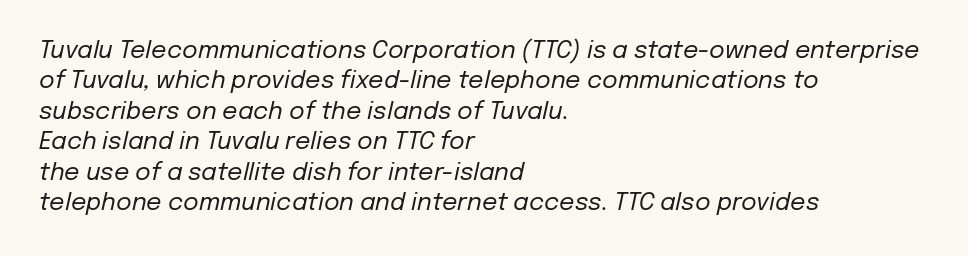
Q: Is the text bold? A: No.
Q: Is the text italic (slanted)? A: Yes, it leans right by about 12 degrees.
Q: Is the text underlined? A: No.
Q: How is the paragraph aligned? A: Left-aligned.
Q: Is the spacing between letters normal or unusually wide? A: Normal.
Q: Is the spacing between lines tight, normal or loose? A: Normal.
